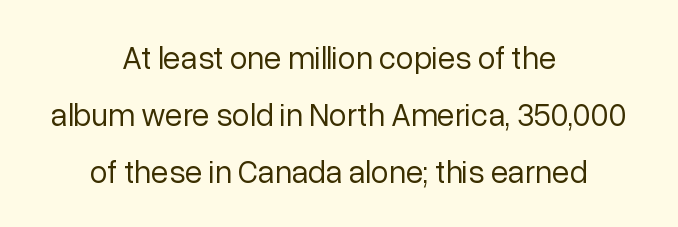
{"serif": "no", "italic": "no", "bold": "no", "weight": "regular", "width": "normal", "stroke_contrast": "low", "x_height": "medium", "monospaced": "no", "underline": "no", "align": "center", "line_spacing_ratio": 1.78, "letter_spacing": "normal", "letter_spacing_em": 0.0, "glyph_px": 32}
